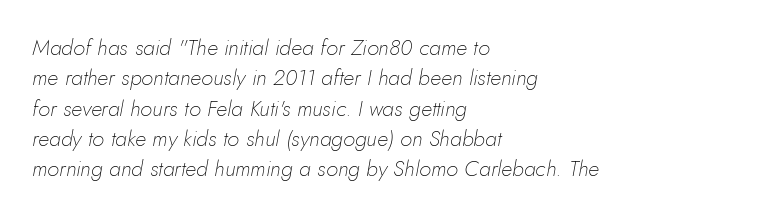
The image shows 22 px text type, italic (leaning right); set left-aligned, normal line spacing (1.38x), normal letter spacing, not underlined.
